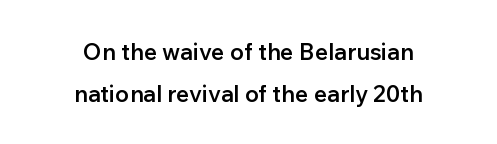
Inter-character spacing is left at the font's built-in metrics. The lettering holds an erect, upright posture throughout. Casual observation: everything's sitting right in the middle. The typesetting leans somewhat heavy: a semibold. Underlining? Definitely not there.
